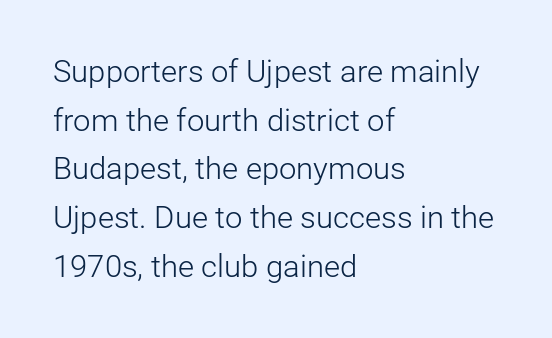
{"serif": "no", "italic": "no", "bold": "no", "weight": "light", "width": "normal", "stroke_contrast": "low", "x_height": "medium", "monospaced": "no", "underline": "no", "align": "left", "line_spacing": "normal", "line_spacing_ratio": 1.57, "letter_spacing": "normal", "letter_spacing_em": 0.0, "glyph_px": 31}
